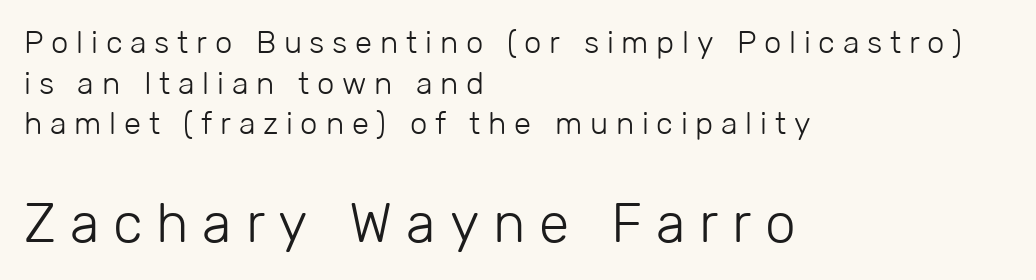
The image shows 55 px light sans-serif type, upright; set left-aligned, normal line spacing (1.31x), unusually wide letter spacing (+0.25 em), not underlined; the second (bottom) block is 1.77x larger; low stroke contrast and a medium x-height.
